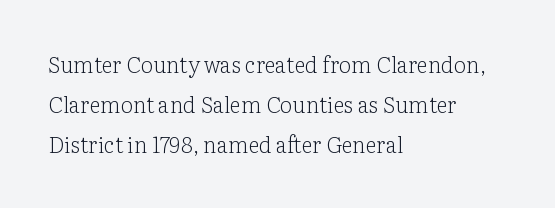
The image shows 22 px text type, upright; set left-aligned, line spacing 1.82x, normal letter spacing, not underlined.
